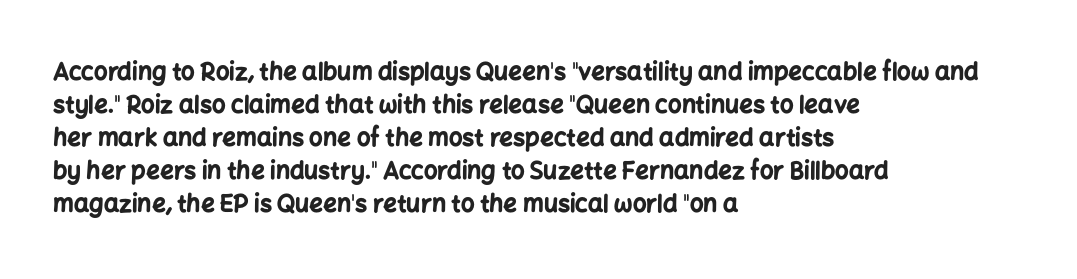
Q: Is the text bold? A: Yes.
Q: Is the text italic (slanted)? A: No, it is upright.
Q: Is the text underlined? A: No.
Q: How is the paragraph aligned? A: Left-aligned.
Q: Is the spacing between letters normal or unusually wide? A: Normal.
Q: Is the spacing between lines tight, normal or loose? A: Normal.
